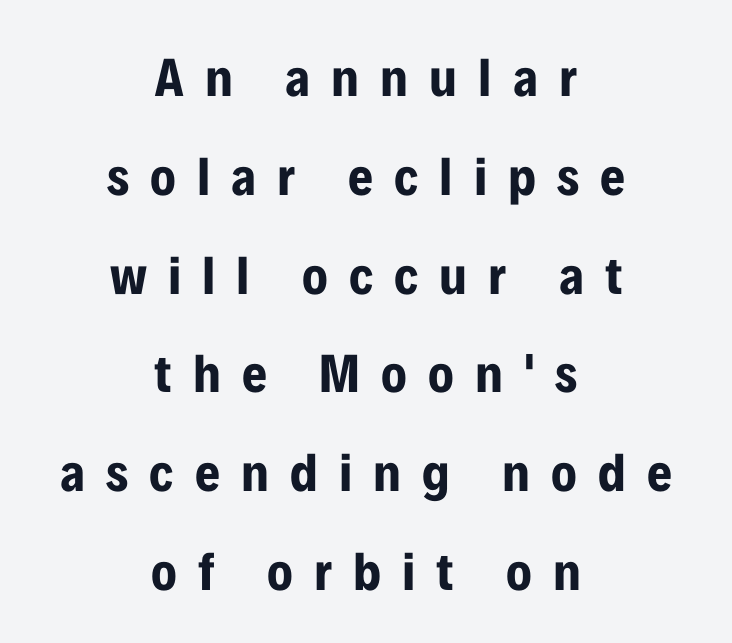
Display-style spreading of the glyphs; the letterfit is very open. The foot of each line stays bare and open. Typeset on center — no edge is straight. Caption: bold face, heavy strokes. The letters carry no serifs — their stems end cleanly without finishing strokes.
